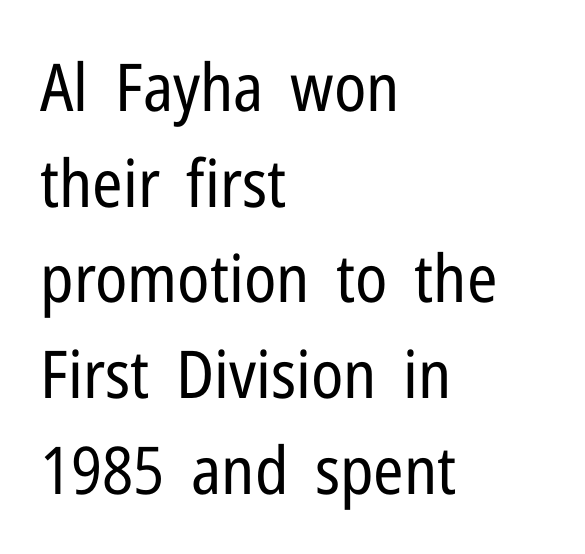
Q: Is the text bold? A: No.
Q: Is the text italic (slanted)? A: No, it is upright.
Q: Is the typeface a serif or a sans-serif typeface? A: Sans-serif.
Q: Is the text underlined? A: No.
Q: How is the paragraph aligned? A: Left-aligned.
Q: Is the spacing between letters normal or unusually wide? A: Normal.
Q: Is the spacing between lines tight, normal or loose? A: Normal.
Q: Width (condensed, normal, or wide)? A: Condensed.
Q: Stroke contrast? A: Low.
Q: x-height? A: Medium.
Q: Monospaced? A: No.
